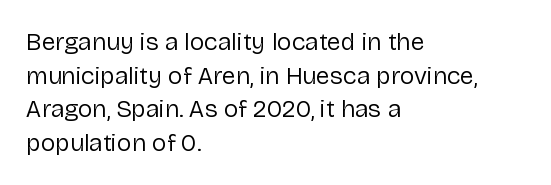
The image shows 25 px text type, upright; set left-aligned, normal line spacing (1.35x), normal letter spacing, not underlined.
